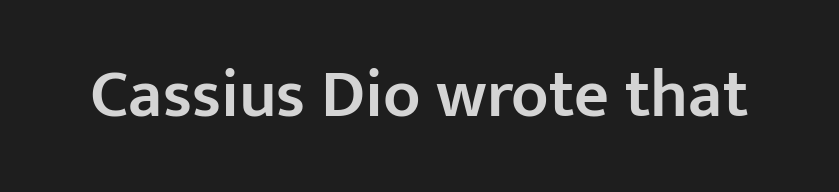
In terms of letterform style, serifs are entirely absent. Decoration check: the copy has no underline. There is no visible air inserted between adjacent glyphs. Spacing verdict: proportional, widths tailored to each character. Notice how the stems are strictly vertical — no italics here.
